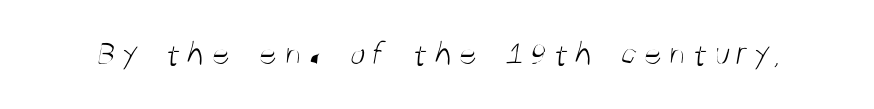
{"serif": "no", "bold": "no", "weight": "light", "width": "condensed", "stroke_contrast": "medium", "x_height": "large", "monospaced": "no", "underline": "no", "glyph_px": 36}
